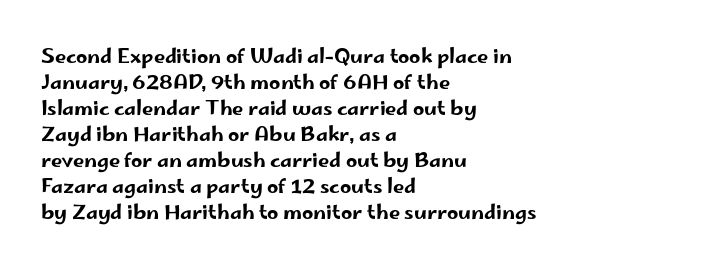
The letterforms sit shoulder to shoulder at normal distance. The lines in this sample share a left origin and differ only in where they stop. Lines of text with bare space underneath. This sample keeps an unexceptional amount of space between lines. Upright lettering throughout.
